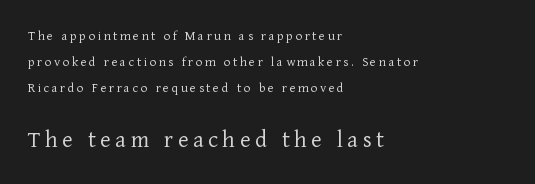
Q: Is the text bold? A: No.
Q: Is the text italic (slanted)? A: No, it is upright.
Q: Is the text underlined? A: No.
Q: How is the paragraph aligned? A: Left-aligned.
Q: Which block of text is set in a larger size, the first (top) or the second (bottom)? A: The second (bottom) one.
